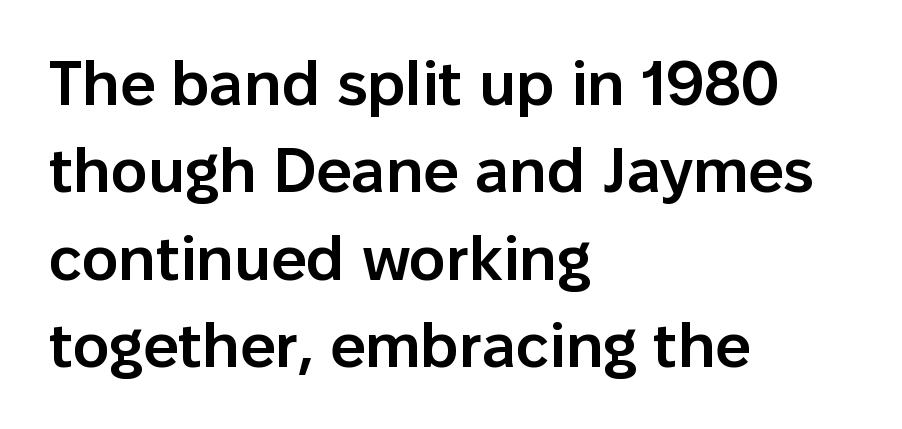
{"serif": "no", "italic": "no", "bold": "semi", "weight": "semibold", "width": "normal", "stroke_contrast": "low", "x_height": "medium", "monospaced": "no", "underline": "no", "align": "left", "line_spacing": "normal", "line_spacing_ratio": 1.41, "letter_spacing": "normal", "letter_spacing_em": 0.0, "glyph_px": 62}
